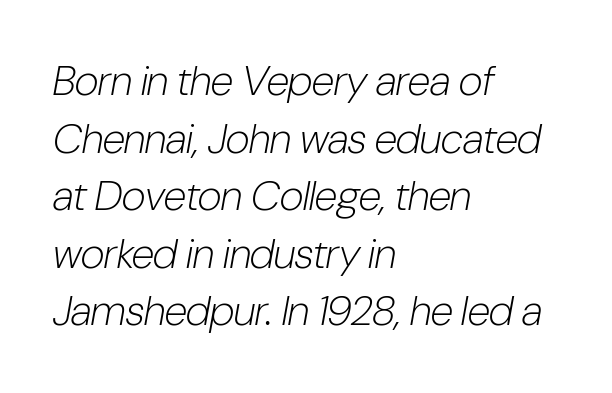
{"italic": "yes", "lean": "right", "slant_degrees": 10, "bold": "no", "weight": "light", "width": "condensed", "stroke_contrast": "low", "x_height": "medium", "monospaced": "no", "underline": "no", "align": "left", "line_spacing": "normal", "line_spacing_ratio": 1.37, "letter_spacing": "normal", "letter_spacing_em": 0.0, "glyph_px": 42}
